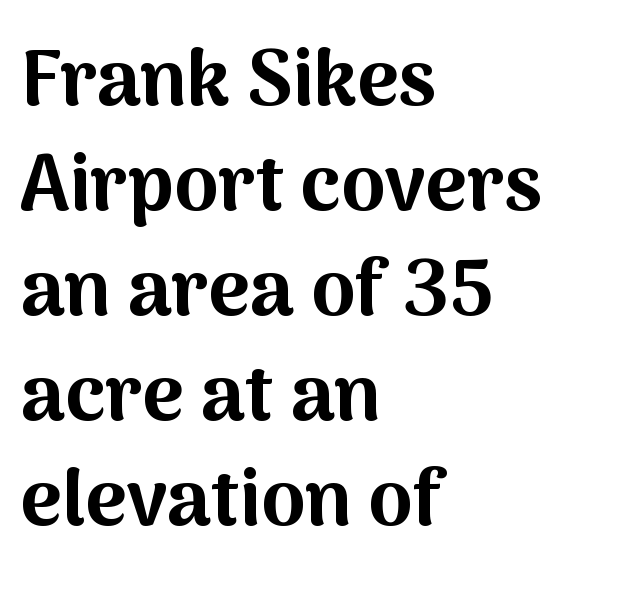
Q: Is the text bold? A: Yes.
Q: Is the text italic (slanted)? A: No, it is upright.
Q: Is the typeface a serif or a sans-serif typeface? A: Sans-serif.
Q: Is the text underlined? A: No.
Q: How is the paragraph aligned? A: Left-aligned.
Q: Is the spacing between letters normal or unusually wide? A: Normal.
Q: Is the spacing between lines tight, normal or loose? A: Normal.
Q: Width (condensed, normal, or wide)? A: Normal.
Q: Stroke contrast? A: Medium.
Q: x-height? A: Medium.
Q: Monospaced? A: No.
